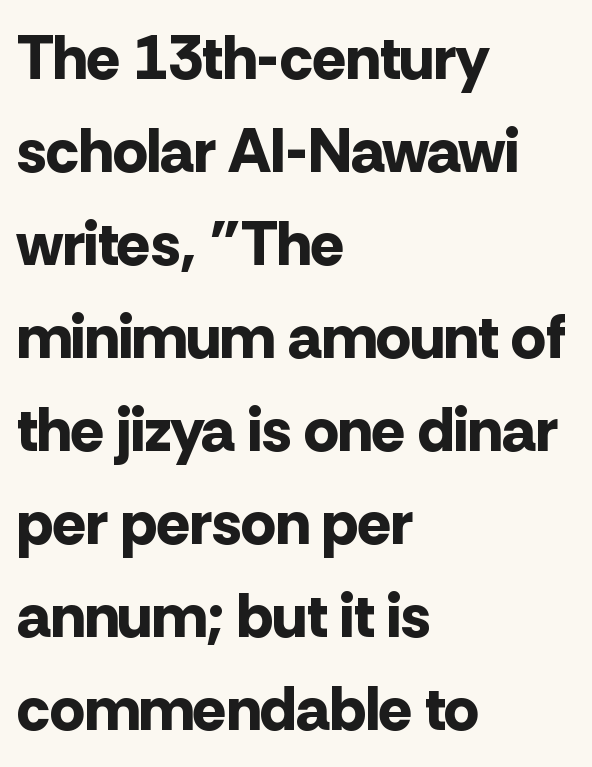
Q: Is the text bold? A: Yes.
Q: Is the text italic (slanted)? A: No, it is upright.
Q: Is the typeface a serif or a sans-serif typeface? A: Sans-serif.
Q: Is the text underlined? A: No.
Q: How is the paragraph aligned? A: Left-aligned.
Q: Is the spacing between letters normal or unusually wide? A: Normal.
Q: Is the spacing between lines tight, normal or loose? A: Normal.
Q: Width (condensed, normal, or wide)? A: Normal.
Q: Stroke contrast? A: Low.
Q: x-height? A: Medium.
Q: Monospaced? A: No.
